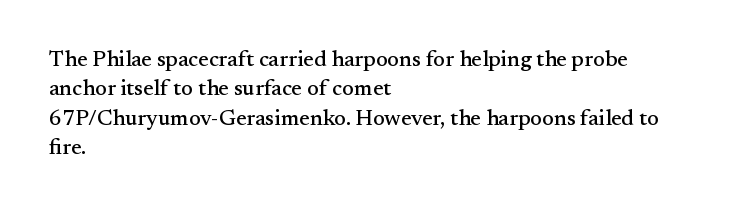
The image shows 22 px text type, upright; set left-aligned, normal line spacing (1.33x), normal letter spacing, not underlined.
